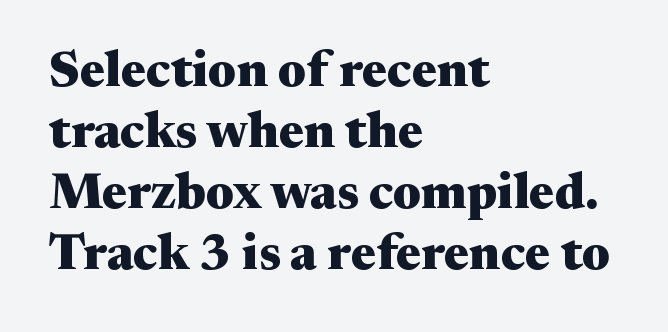
The image shows 50 px heavy, wide serif type, upright; set left-aligned, line spacing 1.22x, normal letter spacing, not underlined; medium stroke contrast and a medium x-height.
